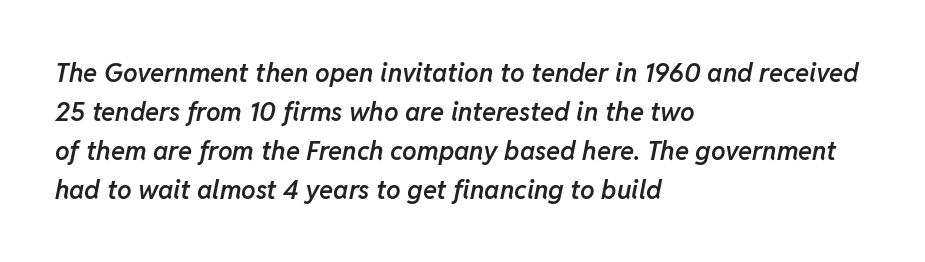
Q: Is the text bold? A: Semi-bold.
Q: Is the text italic (slanted)? A: Yes, it leans right by about 11 degrees.
Q: Is the text underlined? A: No.
Q: How is the paragraph aligned? A: Left-aligned.
Q: Is the spacing between letters normal or unusually wide? A: Normal.
Q: Is the spacing between lines tight, normal or loose? A: Normal.
